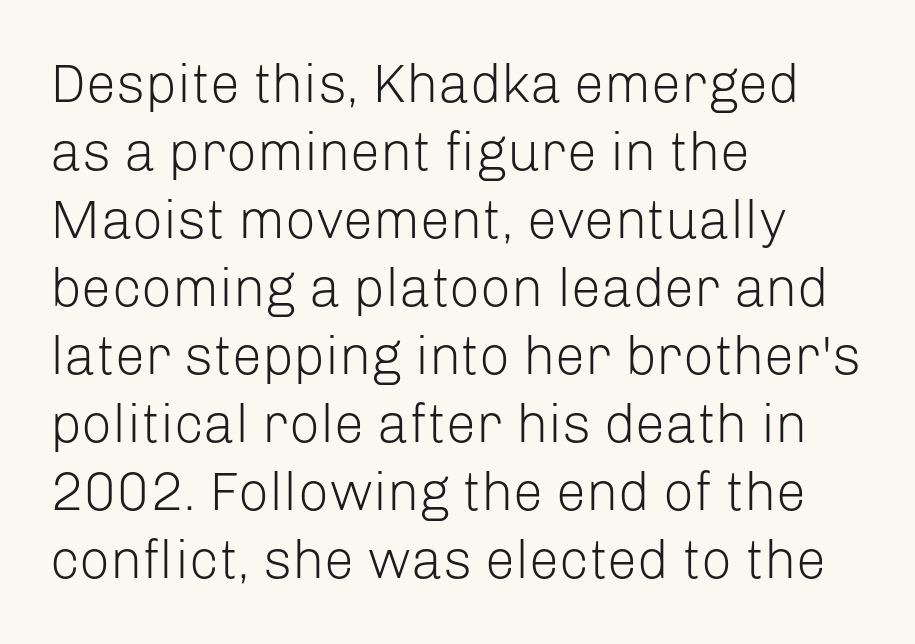
Q: Is the text bold? A: No.
Q: Is the text italic (slanted)? A: No, it is upright.
Q: Is the typeface a serif or a sans-serif typeface? A: Sans-serif.
Q: Is the text underlined? A: No.
Q: How is the paragraph aligned? A: Left-aligned.
Q: Is the spacing between letters normal or unusually wide? A: Normal.
Q: Is the spacing between lines tight, normal or loose? A: Normal.
Q: Width (condensed, normal, or wide)? A: Normal.
Q: Stroke contrast? A: Low.
Q: x-height? A: Medium.
Q: Monospaced? A: No.
